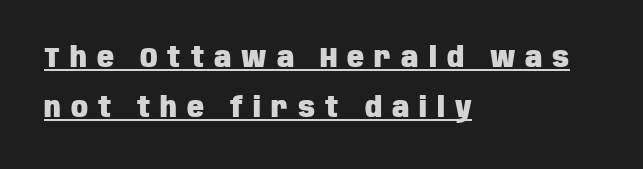
Q: Is the text bold? A: Yes.
Q: Is the text italic (slanted)? A: No, it is upright.
Q: Is the typeface a serif or a sans-serif typeface? A: Sans-serif.
Q: Is the text underlined? A: Yes.
Q: How is the paragraph aligned? A: Left-aligned.
Q: Is the spacing between letters normal or unusually wide? A: Unusually wide.
Q: Width (condensed, normal, or wide)? A: Condensed.
Q: Stroke contrast? A: Low.
Q: x-height? A: Large.
Q: Monospaced? A: No.
